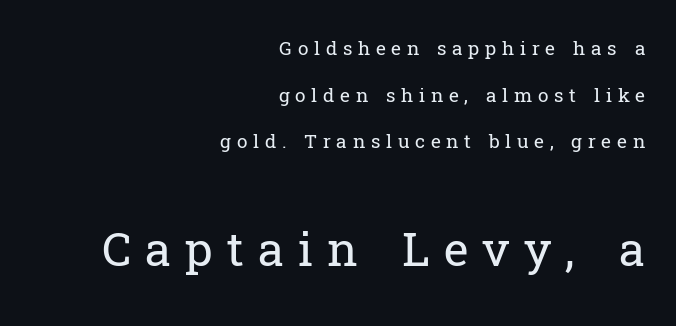
{"serif": "yes", "italic": "no", "bold": "no", "weight": "regular", "width": "normal", "stroke_contrast": "low", "x_height": "medium", "monospaced": "no", "underline": "no", "align": "right", "line_spacing": "loose", "line_spacing_ratio": 2.45, "letter_spacing": "wide", "letter_spacing_em": 0.3, "larger_block": "second", "size_ratio": 2.47, "glyph_px": 47}
